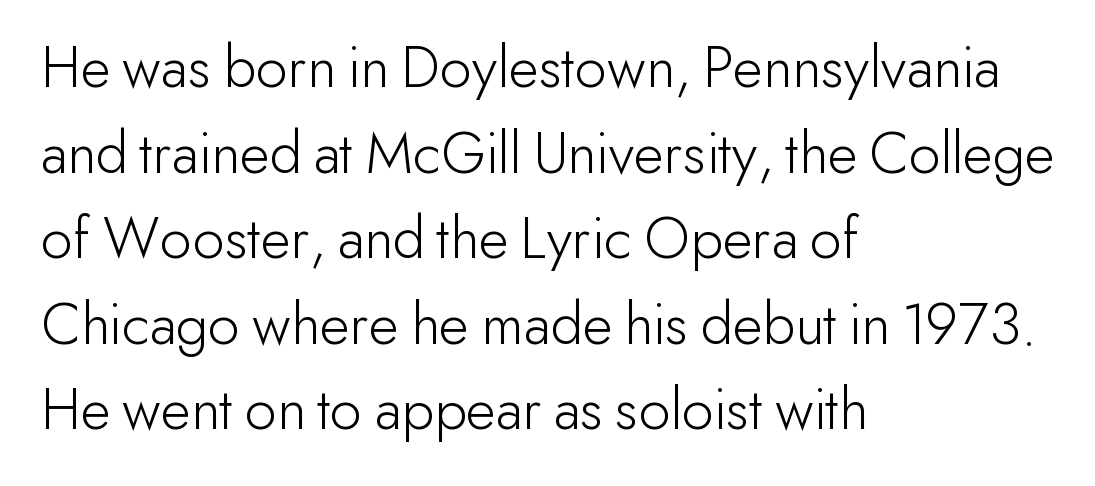
The image shows 62 px light sans-serif type, upright; set left-aligned, normal line spacing (1.38x), normal letter spacing, not underlined; low stroke contrast and a small x-height.
